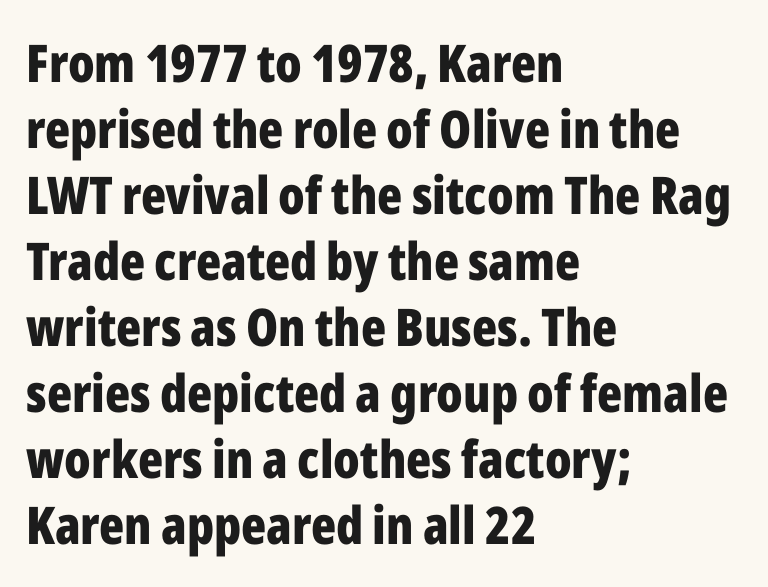
The image shows 52 px bold, condensed sans-serif type, upright; set left-aligned, normal line spacing (1.27x), normal letter spacing, not underlined; low stroke contrast and a medium x-height.
